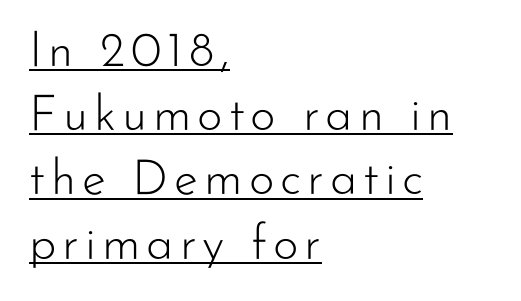
Q: Is the text bold? A: No.
Q: Is the text italic (slanted)? A: No, it is upright.
Q: Is the typeface a serif or a sans-serif typeface? A: Sans-serif.
Q: Is the text underlined? A: Yes.
Q: How is the paragraph aligned? A: Left-aligned.
Q: Is the spacing between lines tight, normal or loose? A: Normal.
Q: Width (condensed, normal, or wide)? A: Normal.
Q: Stroke contrast? A: Low.
Q: x-height? A: Small.
Q: Monospaced? A: No.
